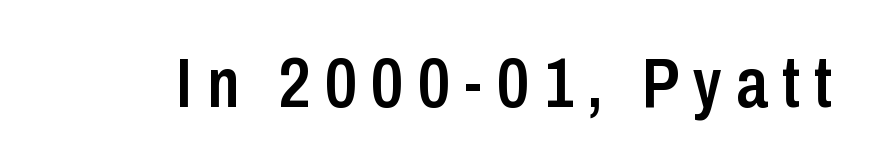
The image shows 70 px semibold, condensed sans-serif type, upright; set unusually wide letter spacing (+0.2 em), not underlined; low stroke contrast and a medium x-height.
